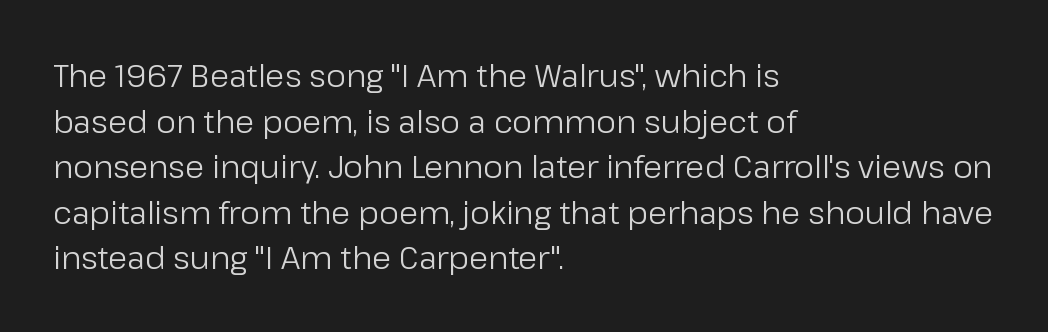
Q: Is the text bold? A: No.
Q: Is the text italic (slanted)? A: No, it is upright.
Q: Is the typeface a serif or a sans-serif typeface? A: Sans-serif.
Q: Is the text underlined? A: No.
Q: How is the paragraph aligned? A: Left-aligned.
Q: Is the spacing between letters normal or unusually wide? A: Normal.
Q: Is the spacing between lines tight, normal or loose? A: Normal.
Q: Width (condensed, normal, or wide)? A: Normal.
Q: Stroke contrast? A: Low.
Q: x-height? A: Medium.
Q: Monospaced? A: No.
